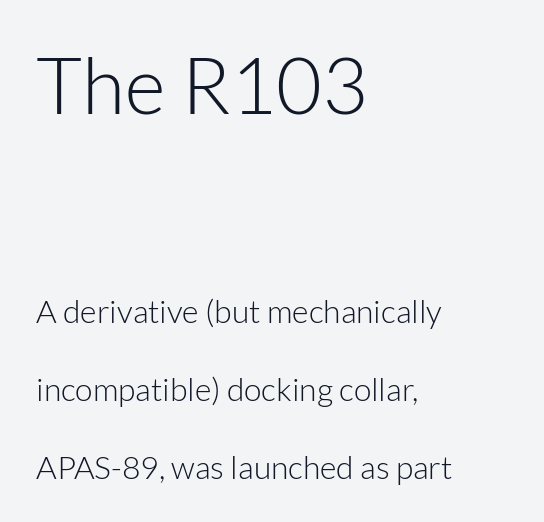
Q: Is the text bold? A: No.
Q: Is the text italic (slanted)? A: No, it is upright.
Q: Is the typeface a serif or a sans-serif typeface? A: Sans-serif.
Q: Is the text underlined? A: No.
Q: How is the paragraph aligned? A: Left-aligned.
Q: Is the spacing between letters normal or unusually wide? A: Normal.
Q: Is the spacing between lines tight, normal or loose? A: Loose.
Q: Which block of text is set in a larger size, the first (top) or the second (bottom)? A: The first (top) one.
Q: Width (condensed, normal, or wide)? A: Normal.
Q: Stroke contrast? A: Low.
Q: x-height? A: Medium.
Q: Monospaced? A: No.
